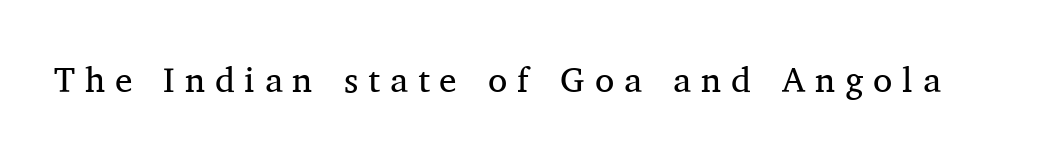
Note the varied advance widths — an 'i' is clearly narrower than an 'm'. Tracking here is generous; glyphs stand well apart from one another. This sample uses an upright cut, with every glyph sitting square on the baseline. The space directly below the letters is spotless.
